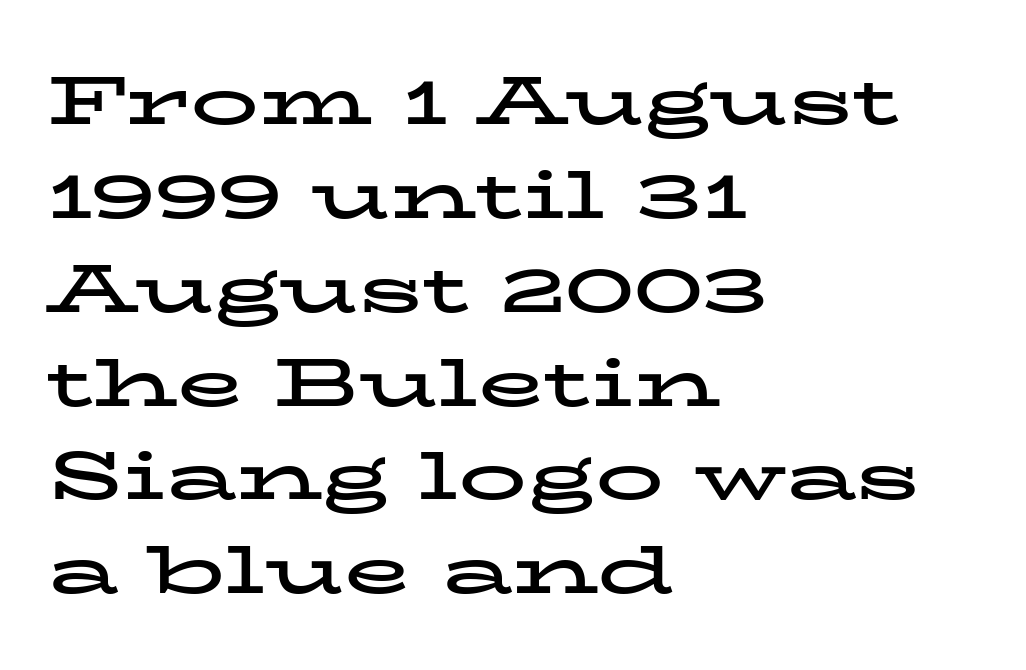
Proportional: the letters do not fall into vertical columns. Tracking here is standard; glyphs follow each other at the usual distance. Students, this is bold: see how much ink each stroke carries. The paragraph has a hard left edge and a soft right edge.
